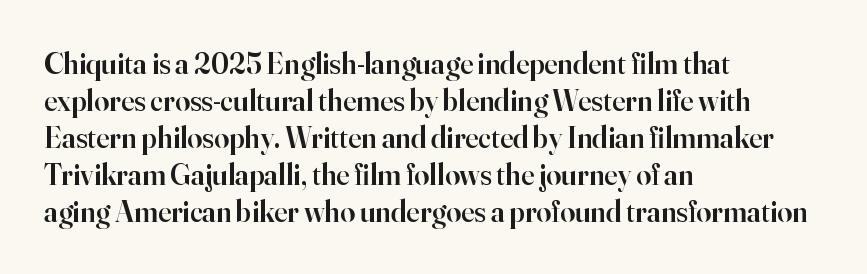
{"serif": "yes", "italic": "no", "bold": "semi", "weight": "semibold", "width": "normal", "stroke_contrast": "high", "x_height": "small", "monospaced": "no", "underline": "no", "align": "left", "line_spacing_ratio": 1.23, "letter_spacing": "normal", "letter_spacing_em": 0.0, "glyph_px": 30}
